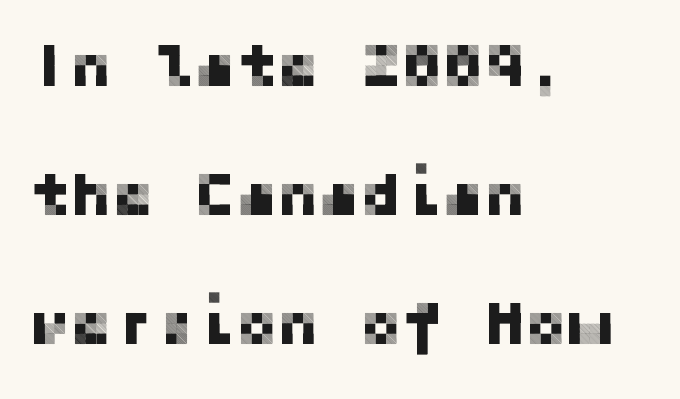
Q: Is the text italic (slanted)? A: No, it is upright.
Q: Is the typeface a serif or a sans-serif typeface? A: Sans-serif.
Q: Is the text underlined? A: No.
Q: How is the paragraph aligned? A: Left-aligned.
Q: Is the spacing between letters normal or unusually wide? A: Normal.
Q: Is the spacing between lines tight, normal or loose? A: Loose.
Q: Width (condensed, normal, or wide)? A: Normal.
Q: Stroke contrast? A: Low.
Q: x-height? A: Medium.
